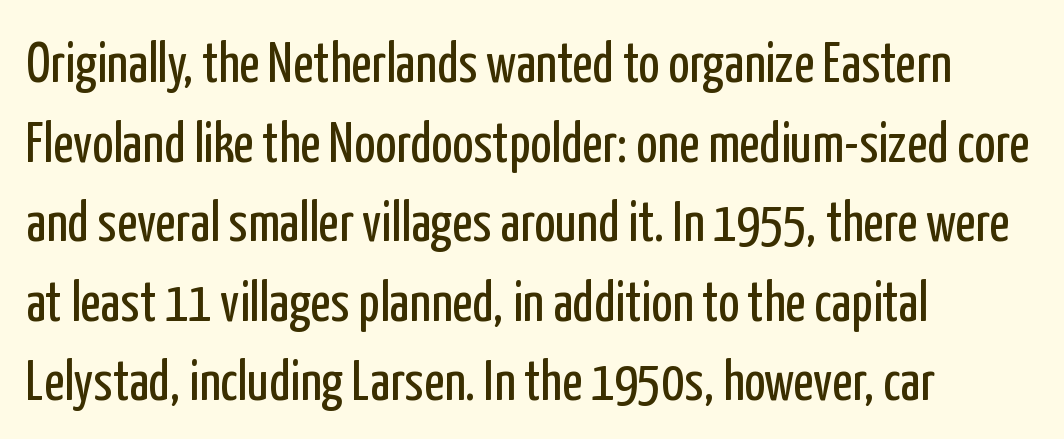
Stems here are at most as thick as an everyday book face. Observe the absence of serifs on each vertical stroke in this sample. The rendering uses a moderate line-height, typical for paragraphs. Look at the tracking — it's just the regular setting, nothing added.
